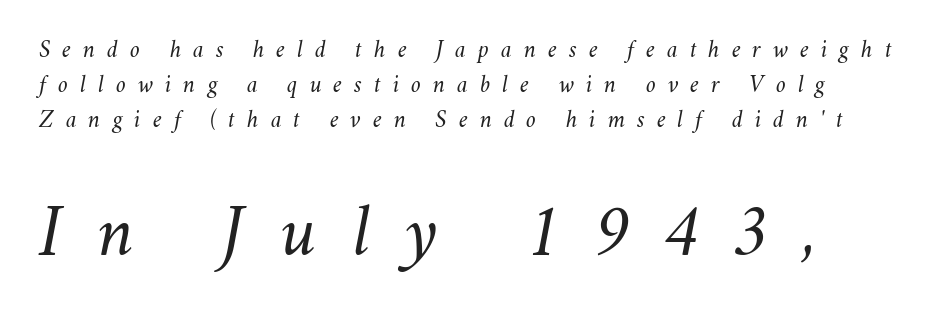
Q: Is the text bold? A: No.
Q: Is the text italic (slanted)? A: Yes, it leans right by about 11 degrees.
Q: Is the text underlined? A: No.
Q: Is the spacing between letters normal or unusually wide? A: Unusually wide.
Q: Is the spacing between lines tight, normal or loose? A: Normal.
Q: Which block of text is set in a larger size, the first (top) or the second (bottom)? A: The second (bottom) one.
Q: Width (condensed, normal, or wide)? A: Normal.
Q: Stroke contrast? A: Medium.
Q: x-height? A: Small.
Q: Monospaced? A: No.
